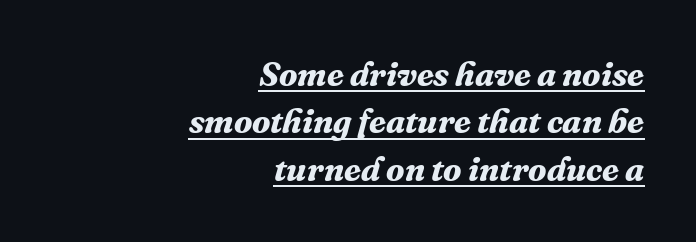
The image shows 34 px bold serif type, italic (leaning right); set right-aligned, normal line spacing (1.39x), normal letter spacing, underlined; medium stroke contrast and a medium x-height.
